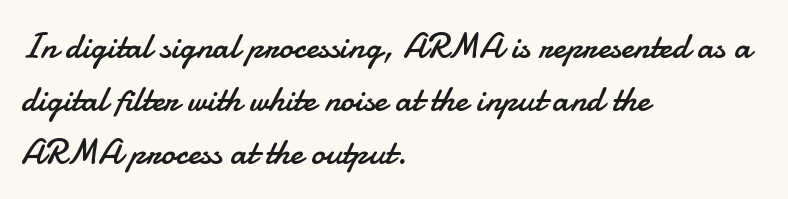
The image shows 36 px regular-weight sans-serif type; set left-aligned, normal line spacing (1.47x), normal letter spacing, not underlined; low stroke contrast and a small x-height.
